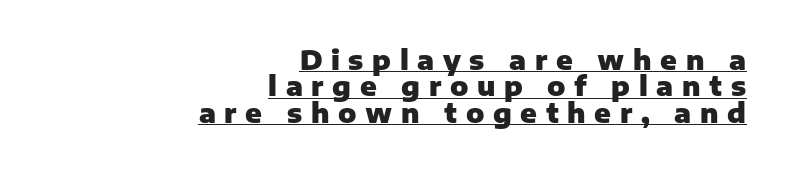
The image shows 27 px bold type, upright; set right-aligned, tight line spacing (0.98x), unusually wide letter spacing (+0.32 em), underlined.
